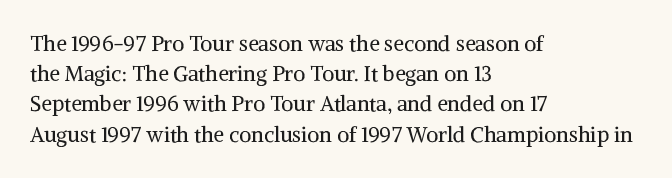
Q: Is the text bold? A: No.
Q: Is the text italic (slanted)? A: No, it is upright.
Q: Is the text underlined? A: No.
Q: How is the paragraph aligned? A: Left-aligned.
Q: Is the spacing between letters normal or unusually wide? A: Normal.
Q: Is the spacing between lines tight, normal or loose? A: Normal.
